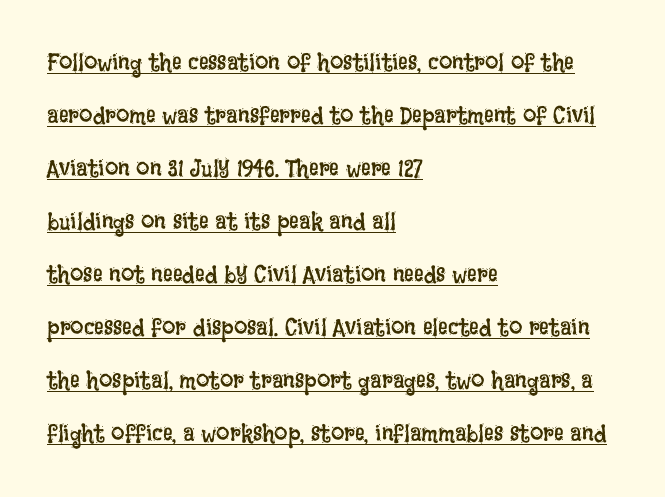
This rendering features underlined lettering. Words appear dense and cohesive because spacing is normal. The lettering stays uniformly vertical, giving the passage a roman look. A quiet, ordinary-to-light weight characterises the typeface.
